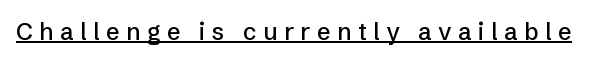
Q: Is the text italic (slanted)? A: No, it is upright.
Q: Is the text underlined? A: Yes.
Q: Is the spacing between letters normal or unusually wide? A: Unusually wide.
